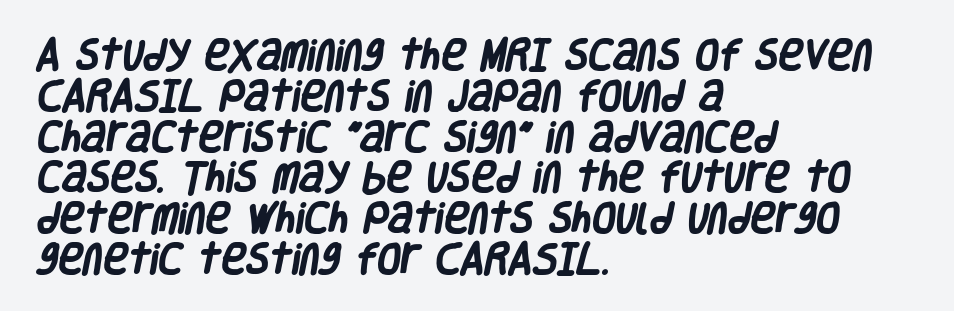
A typesetter would call this proportional, since set widths differ per character. Each word holds together tightly as a unit, with standard inter-letter gaps. Typographically, this falls in the sans-serif category. The setting favours the left margin, as ordinary paragraphs usually do. Weight check: bold — yes, fully. Descender tails drop into unmarked territory.
